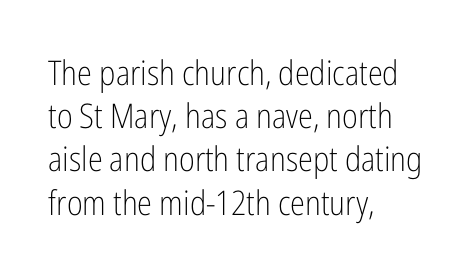
{"serif": "no", "italic": "no", "bold": "no", "weight": "light", "width": "condensed", "stroke_contrast": "low", "x_height": "medium", "monospaced": "no", "underline": "no", "align": "left", "line_spacing": "normal", "line_spacing_ratio": 1.27, "letter_spacing": "normal", "letter_spacing_em": 0.0, "glyph_px": 34}
